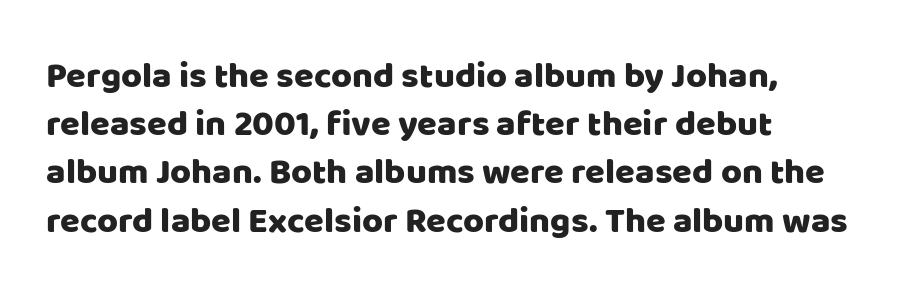
Standard letterfit; no display-style spreading of the glyphs. Does the leading feel generous? No, just average. One-word summary of the alignment: left. Typographically, this falls in the sans-serif category. The rendering uses natural spacing where letterforms have individual widths. The space directly below the letters is spotless.
